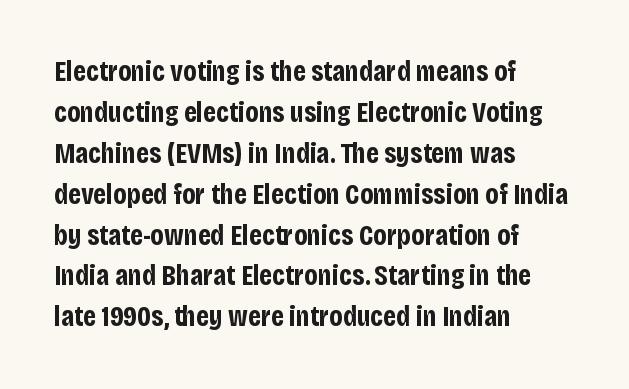
Q: Is the text bold? A: Yes.
Q: Is the text italic (slanted)? A: No, it is upright.
Q: Is the typeface a serif or a sans-serif typeface? A: Sans-serif.
Q: Is the text underlined? A: No.
Q: How is the paragraph aligned? A: Left-aligned.
Q: Is the spacing between letters normal or unusually wide? A: Normal.
Q: Is the spacing between lines tight, normal or loose? A: Normal.
Q: Width (condensed, normal, or wide)? A: Condensed.
Q: Stroke contrast? A: Low.
Q: x-height? A: Large.
Q: Monospaced? A: No.
